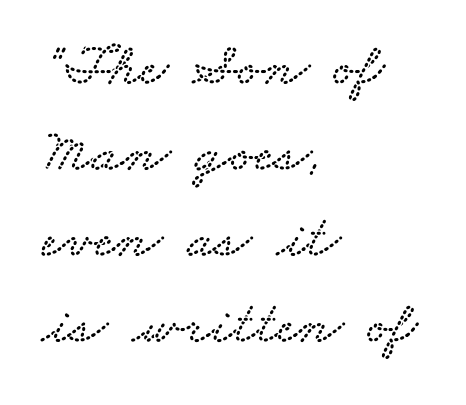
The image shows 61 px wide serif type; set left-aligned, normal line spacing (1.41x), normal letter spacing, not underlined; low stroke contrast and a small x-height.
